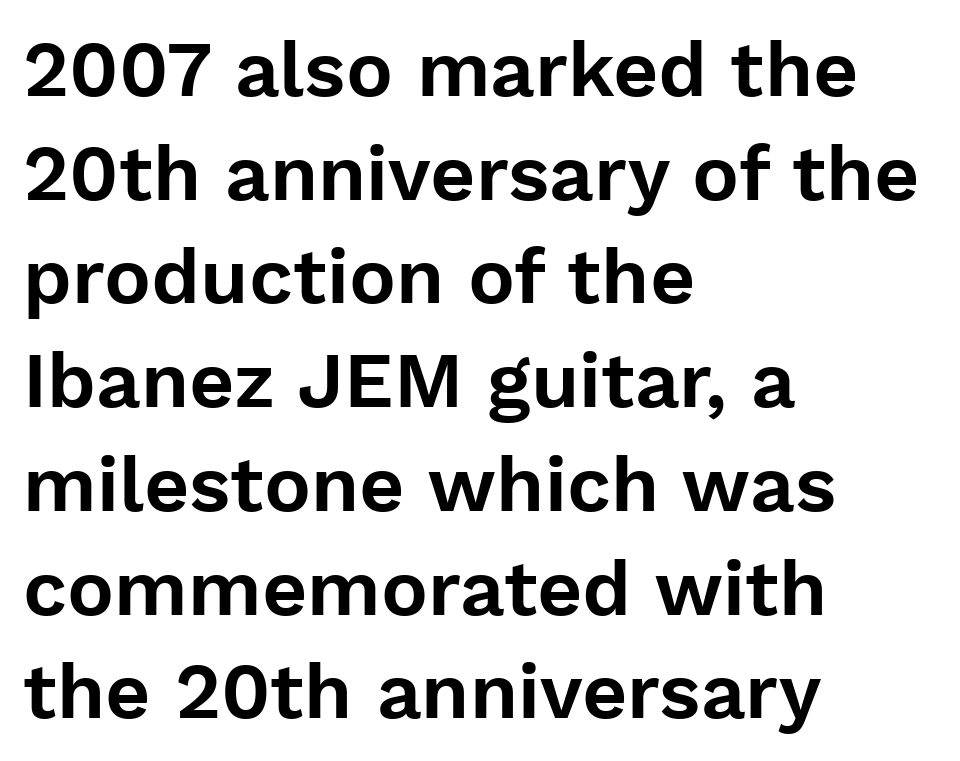
This is roman type, the default non-slanted kind. Unmarked baselines from the first word to the last. These lines are set flush left with a ragged right edge. Look at the bottom of the vertical strokes: they stop flat, with no serifs. Each letter keeps its own natural width here, so spacing adapts to shape.
